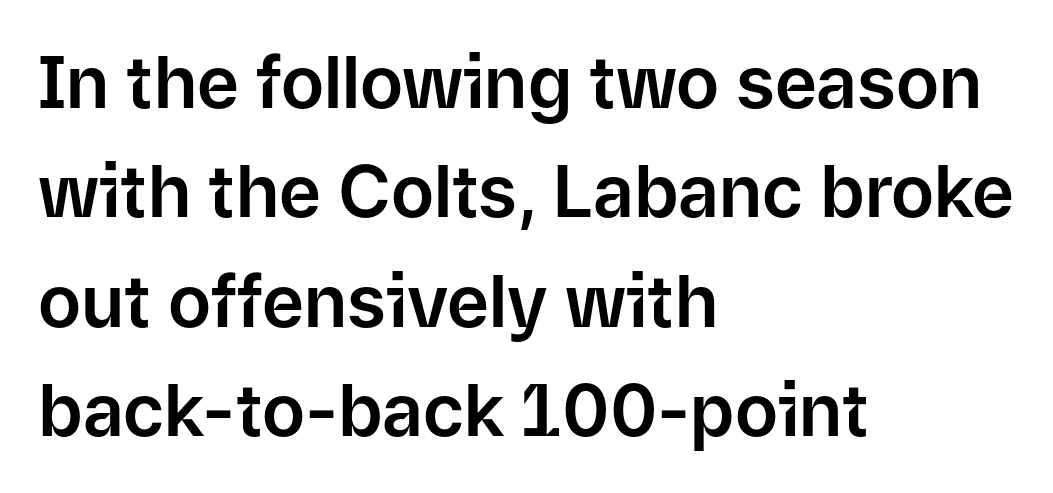
{"serif": "no", "italic": "no", "width": "normal", "stroke_contrast": "low", "x_height": "medium", "monospaced": "no", "underline": "no", "align": "left", "line_spacing": "normal", "line_spacing_ratio": 1.52, "letter_spacing": "normal", "letter_spacing_em": 0.0, "glyph_px": 72}
